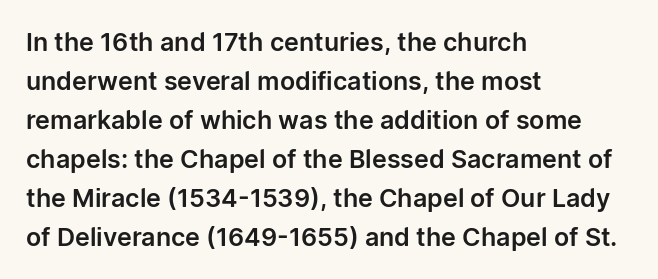
{"italic": "no", "underline": "no", "align": "left", "line_spacing": "normal", "line_spacing_ratio": 1.56, "letter_spacing": "normal", "letter_spacing_em": 0.0, "glyph_px": 25}
